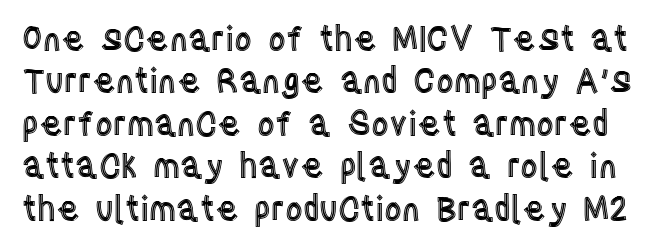
Q: Is the text italic (slanted)? A: No, it is upright.
Q: Is the text underlined? A: No.
Q: Is the spacing between letters normal or unusually wide? A: Normal.
Q: Is the spacing between lines tight, normal or loose? A: Normal.
Q: Width (condensed, normal, or wide)? A: Condensed.
Q: x-height? A: Large.
Q: Monospaced? A: No.
